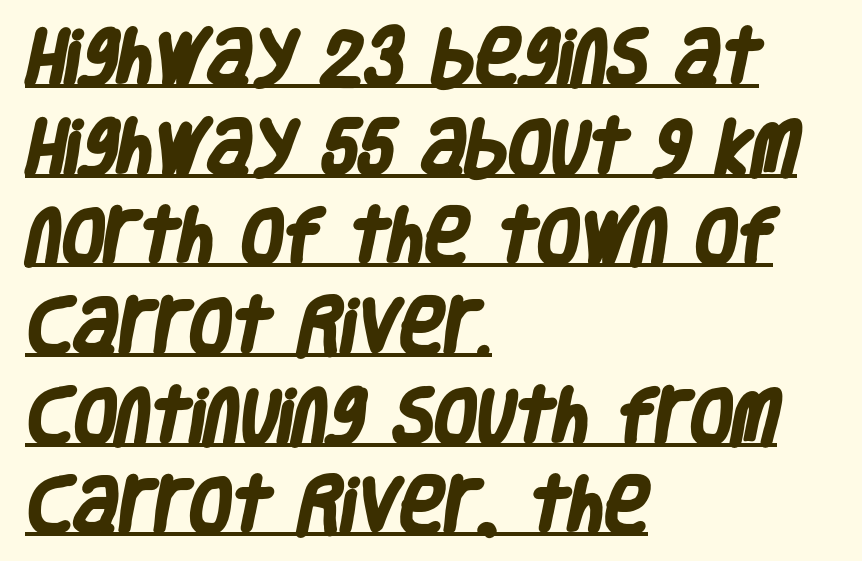
Heft: maximum for text — a bold. The leading is moderate, giving the passage an even texture. The passage shown is typeset with a sans-serif family. This sample is left-justified, so line endings fall wherever the words run out.
